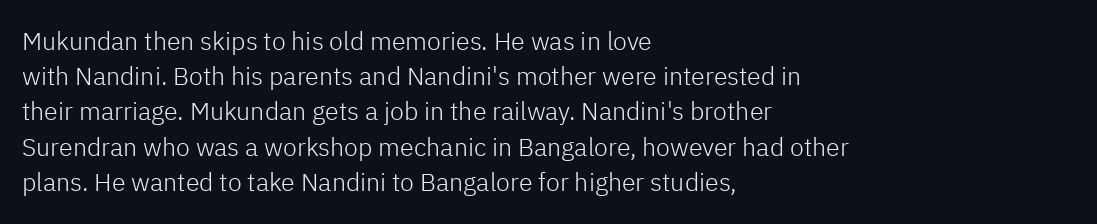
The image shows 25 px text type, upright; set left-aligned, normal line spacing (1.41x), normal letter spacing, not underlined.
